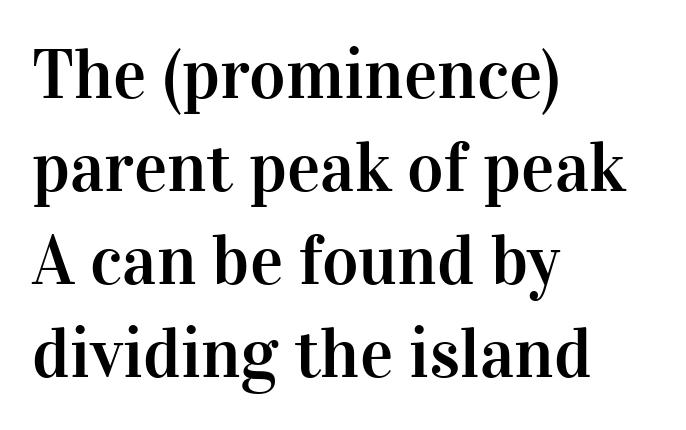
Font category for this specimen: serif. Anything drawn beneath the words? Only blank space. Is there any slant? The stems are plumb. The rendering keeps characters at their native spacing. In CSS terms this would be text-align: left. Evenly set lines give the paragraph a standard silhouette.
